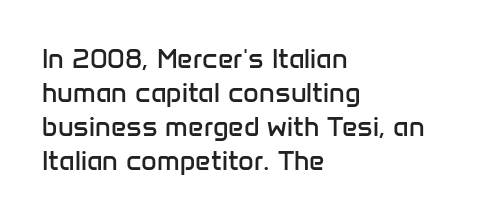
Q: Is the text bold? A: No.
Q: Is the text italic (slanted)? A: No, it is upright.
Q: Is the text underlined? A: No.
Q: How is the paragraph aligned? A: Left-aligned.
Q: Is the spacing between letters normal or unusually wide? A: Normal.
Q: Is the spacing between lines tight, normal or loose? A: Normal.
